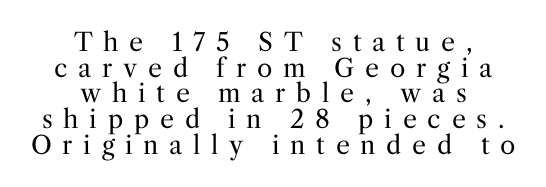
The horizontal fit of the characters is loose and conspicuously gappy. You could barely slide anything between these rows. The typesetter chose a symmetrical, centered arrangement here. Quick note: not italic, upright.
